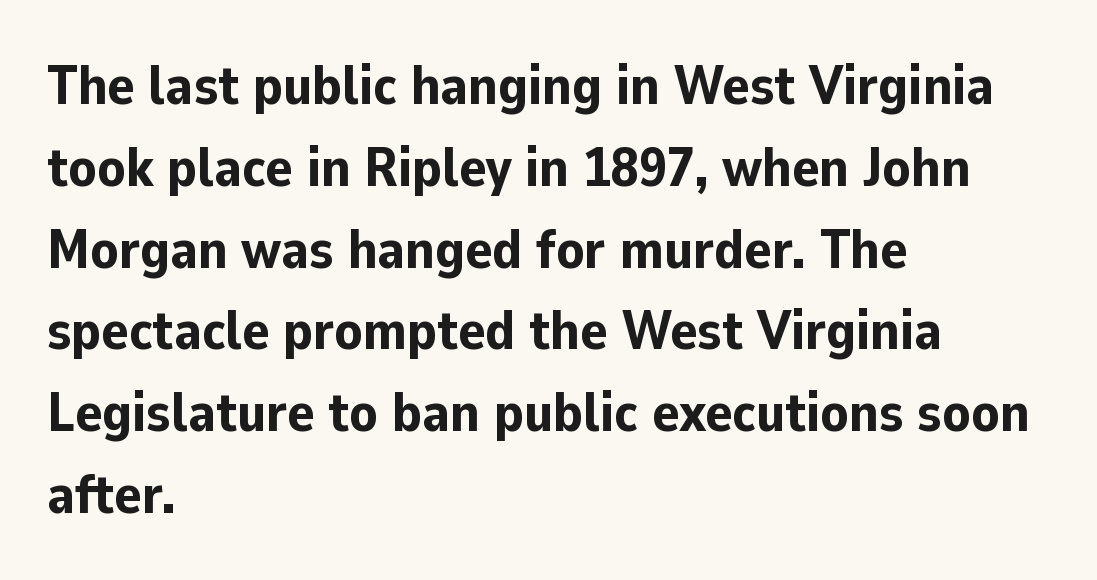
The image shows 56 px bold sans-serif type, upright; set left-aligned, normal line spacing (1.46x), normal letter spacing, not underlined; low stroke contrast and a medium x-height.
